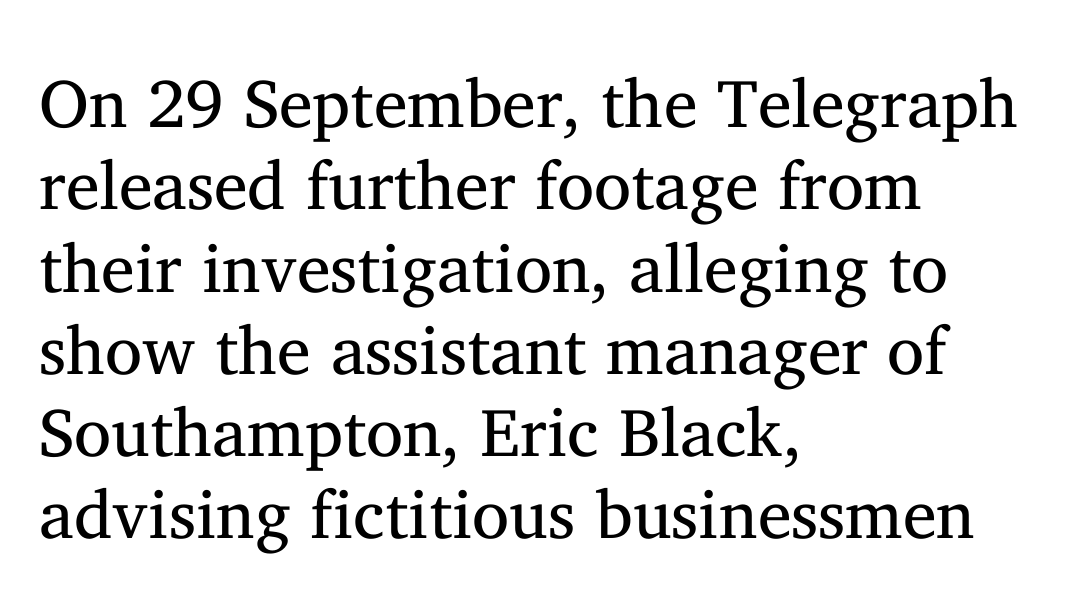
Rule under the text: the space is simply empty. The typeface has the unassuming heft of standard copy or less. Each letter keeps its own natural width here, so spacing adapts to shape. The font family rendered here belongs to the serif group.
